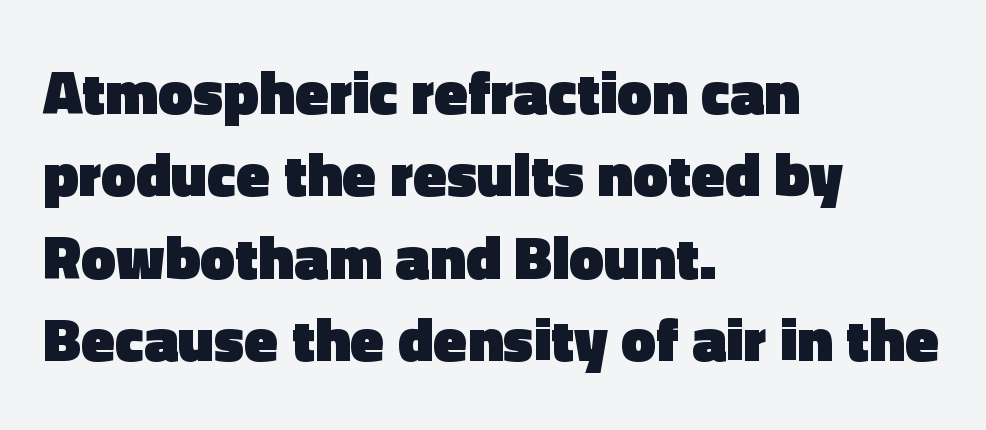
{"serif": "no", "italic": "no", "bold": "yes", "weight": "heavy", "width": "normal", "x_height": "medium", "monospaced": "no", "underline": "no", "align": "left", "line_spacing": "normal", "line_spacing_ratio": 1.33, "letter_spacing": "normal", "letter_spacing_em": 0.0, "glyph_px": 62}
